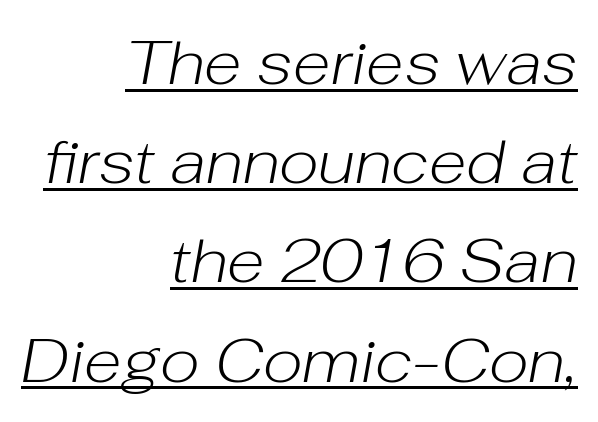
The image shows 62 px light type, italic (leaning right); set right-aligned, normal line spacing (1.6x), normal letter spacing, underlined; low stroke contrast and a medium x-height.
